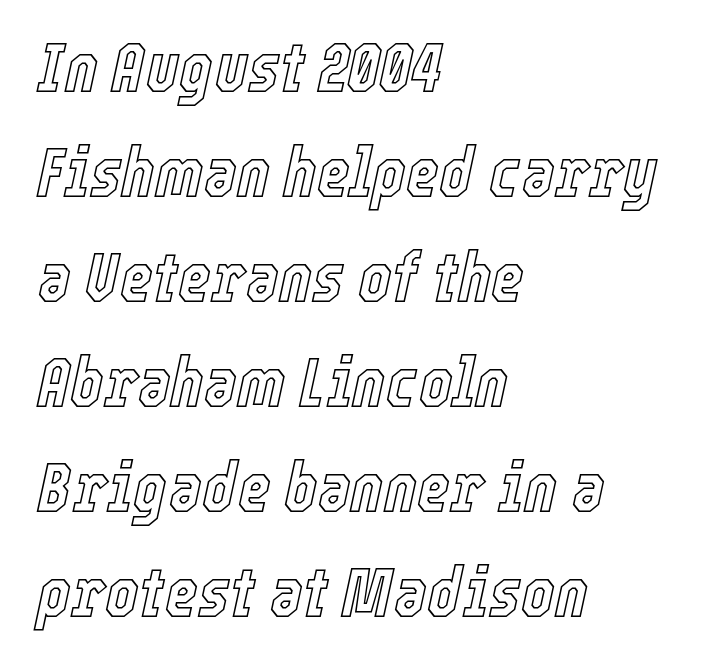
The image shows 71 px condensed type, italic (leaning right); set left-aligned, normal line spacing (1.48x), normal letter spacing, not underlined; a medium x-height.
